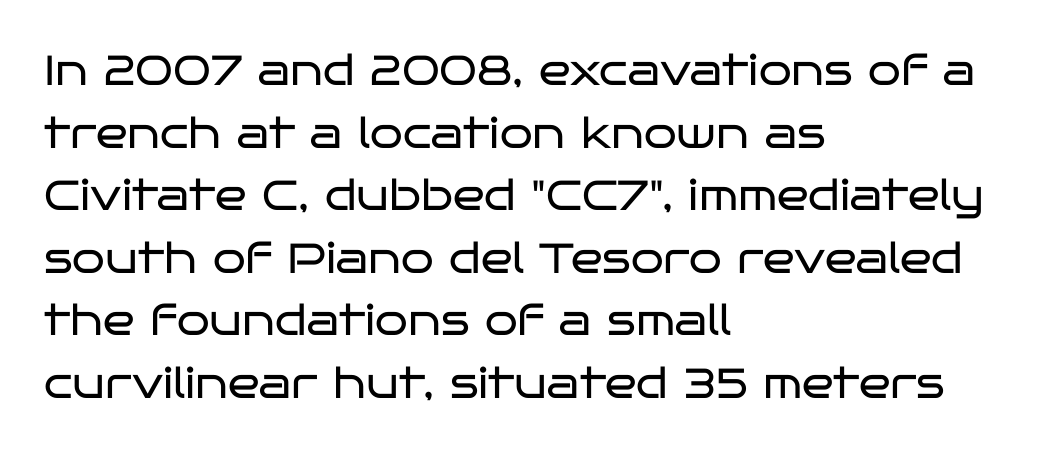
The image shows 42 px regular-weight, wide sans-serif type, upright; set left-aligned, normal line spacing (1.49x), normal letter spacing, not underlined; low stroke contrast and a large x-height.
